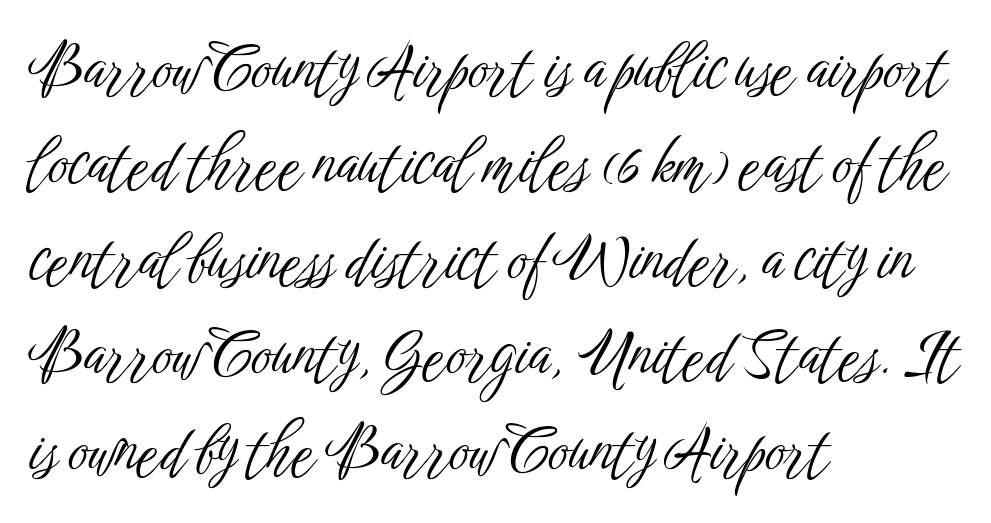
The image shows 62 px light, condensed sans-serif type; set left-aligned, normal line spacing (1.54x), normal letter spacing, not underlined; low stroke contrast and a medium x-height.
